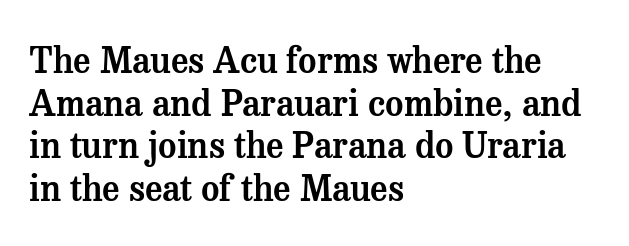
{"serif": "yes", "italic": "no", "width": "normal", "stroke_contrast": "medium", "x_height": "medium", "monospaced": "no", "underline": "no", "align": "left", "line_spacing_ratio": 1.22, "letter_spacing": "normal", "letter_spacing_em": 0.0, "glyph_px": 35}
